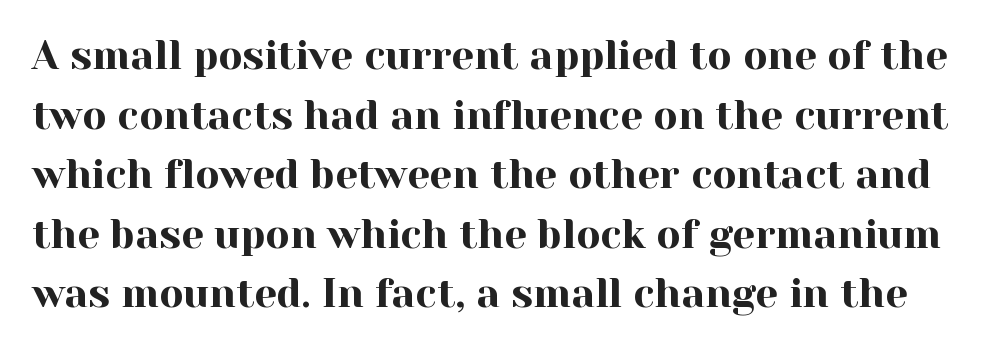
{"serif": "yes", "italic": "no", "width": "normal", "x_height": "medium", "monospaced": "no", "underline": "no", "line_spacing": "normal", "line_spacing_ratio": 1.49, "letter_spacing": "normal", "letter_spacing_em": 0.0, "glyph_px": 40}
